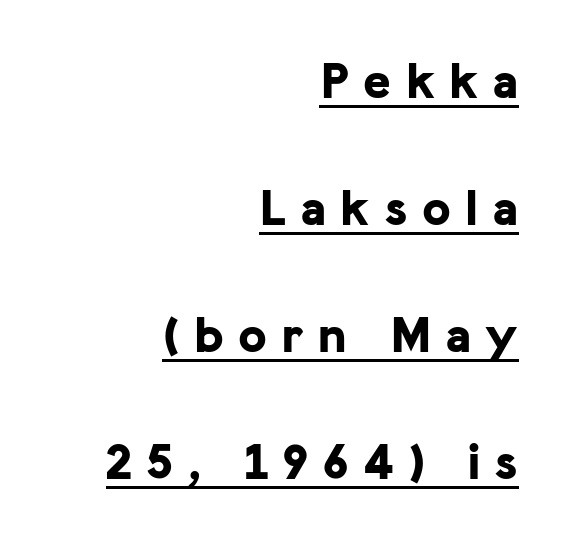
Q: Is the text bold? A: Yes.
Q: Is the text italic (slanted)? A: No, it is upright.
Q: Is the typeface a serif or a sans-serif typeface? A: Sans-serif.
Q: Is the text underlined? A: Yes.
Q: How is the paragraph aligned? A: Right-aligned.
Q: Is the spacing between letters normal or unusually wide? A: Unusually wide.
Q: Is the spacing between lines tight, normal or loose? A: Loose.
Q: Width (condensed, normal, or wide)? A: Normal.
Q: Stroke contrast? A: Low.
Q: x-height? A: Medium.
Q: Monospaced? A: No.
